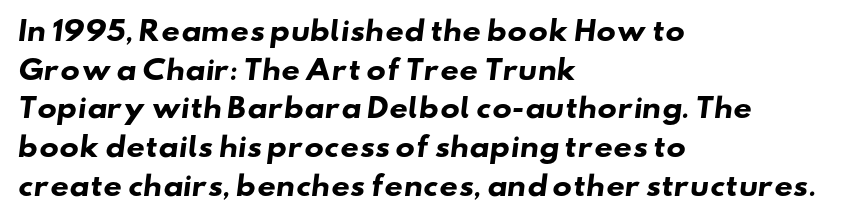
The image shows 26 px bold type; set left-aligned, normal line spacing (1.49x), normal letter spacing, not underlined.
